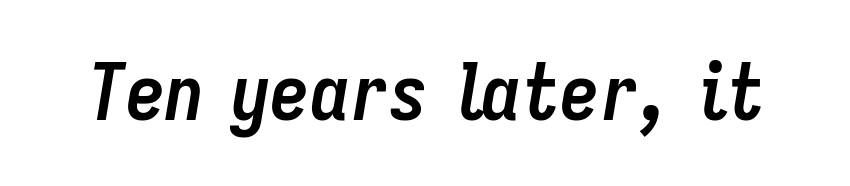
The image shows 79 px semibold, condensed type, italic (leaning right); set normal letter spacing, not underlined; low stroke contrast and a medium x-height.
